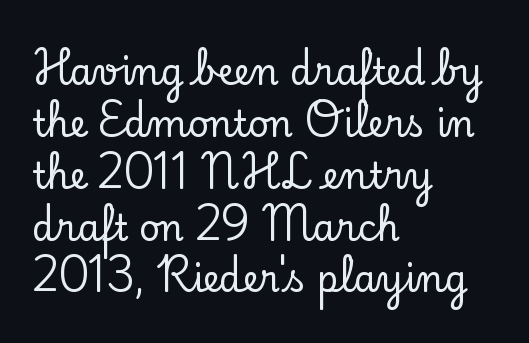
{"serif": "yes", "italic": "no", "width": "normal", "stroke_contrast": "low", "x_height": "small", "monospaced": "no", "underline": "no", "align": "left", "line_spacing": "normal", "line_spacing_ratio": 1.44, "letter_spacing": "normal", "letter_spacing_em": 0.0, "glyph_px": 36}
